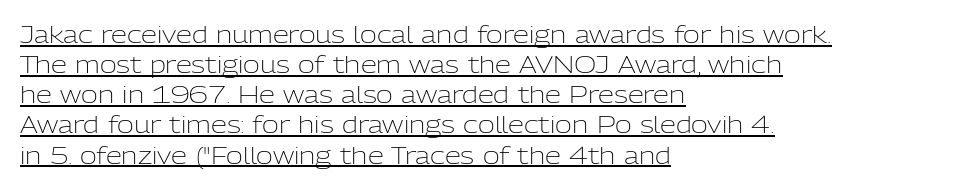
Stems and bowls with no extra thickness — not bold. Look at the tracking — it's just the regular setting, nothing added. What decoration does the sample have? An underline. No italicization has been applied; the sample stays upright. Reading down the column, the eye jumps a familiar distance to each next line. These lines stack with their left ends in a neat column.
